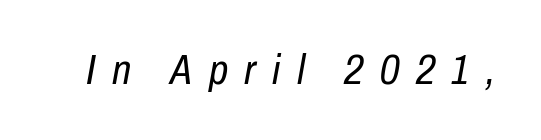
The image shows 43 px regular-weight, condensed type, italic (leaning right); set unusually wide letter spacing (+0.38 em), not underlined; low stroke contrast and a medium x-height.
